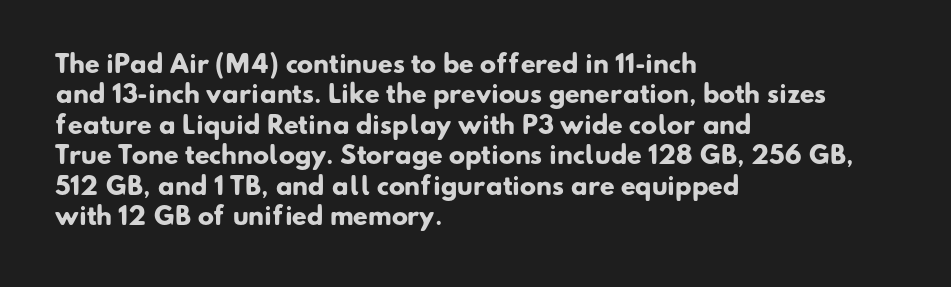
{"bold": "yes", "underline": "no", "align": "left", "line_spacing": "normal", "line_spacing_ratio": 1.27, "letter_spacing": "normal", "letter_spacing_em": 0.0, "glyph_px": 24}
